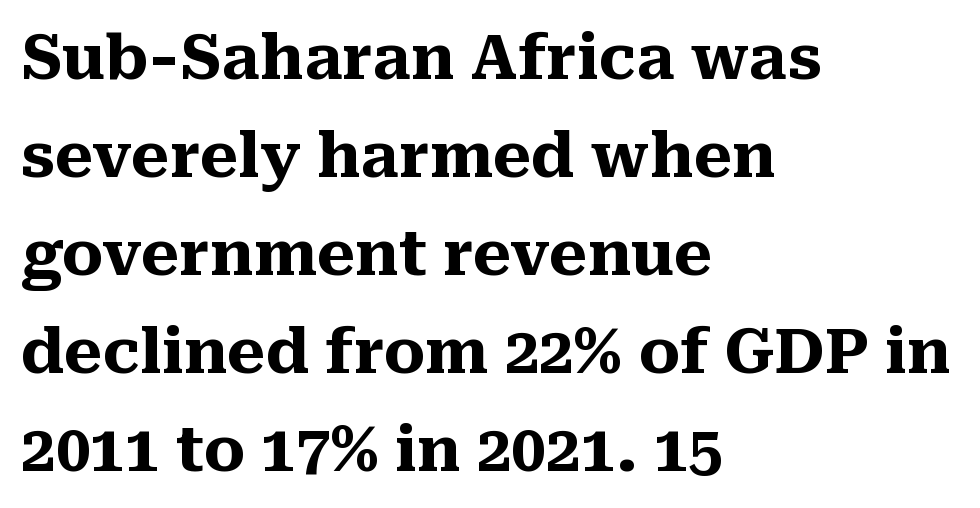
The image shows 62 px heavy serif type, upright; set left-aligned, normal line spacing (1.58x), normal letter spacing, not underlined; medium stroke contrast and a medium x-height.
